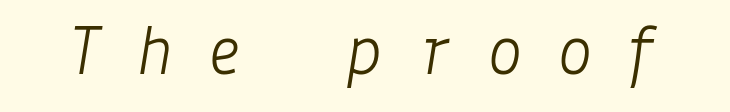
The image shows 72 px light type, italic (leaning right); set unusually wide letter spacing (+0.47 em), not underlined; low stroke contrast and a medium x-height.
